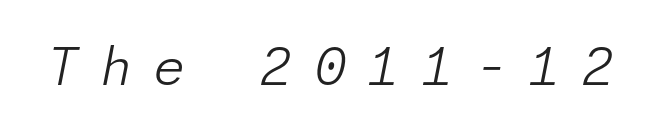
The image shows 52 px light type, italic (leaning right); set unusually wide letter spacing (+0.41 em), not underlined; low stroke contrast and a medium x-height.
